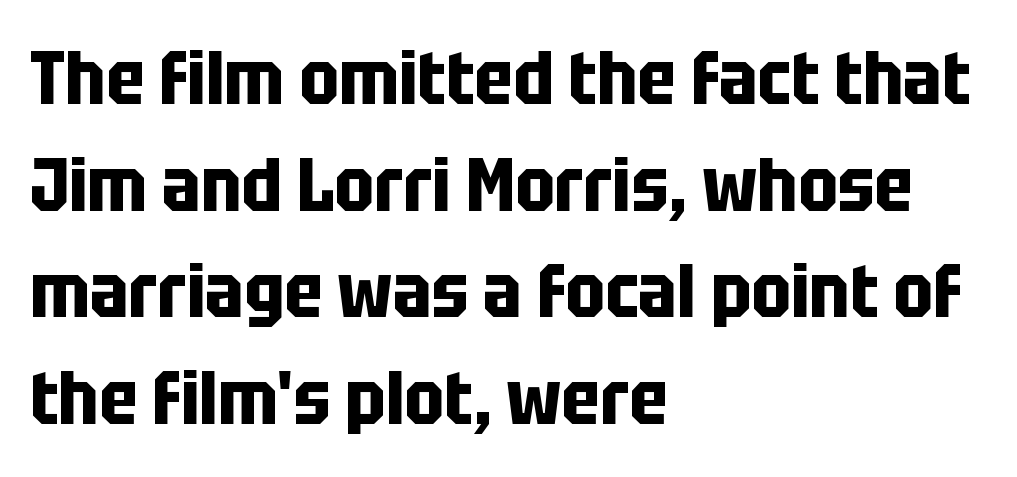
The image shows 74 px bold, condensed sans-serif type, upright; set left-aligned, normal line spacing (1.44x), normal letter spacing, not underlined; low stroke contrast and a large x-height.
